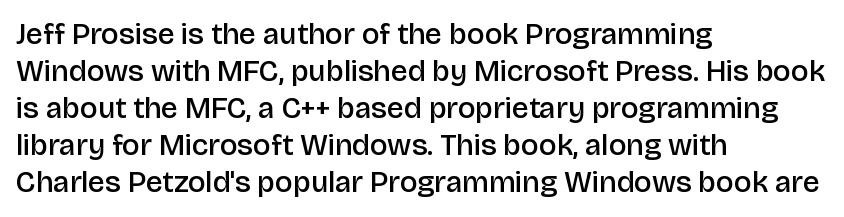
Slightly chunky letters — semibold, I'd say, not full bold. A typesetter would call this proportional, since set widths differ per character. The words here are not underlined. No italicization has been applied; the sample stays upright.
